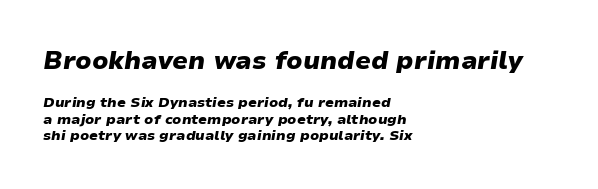
Q: Is the text bold? A: Yes.
Q: Is the text italic (slanted)? A: Yes, it leans right by about 9 degrees.
Q: Is the text underlined? A: No.
Q: How is the paragraph aligned? A: Left-aligned.
Q: Is the spacing between letters normal or unusually wide? A: Normal.
Q: Which block of text is set in a larger size, the first (top) or the second (bottom)? A: The first (top) one.
